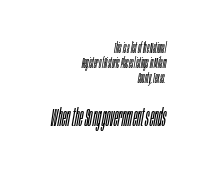
{"italic": "yes", "lean": "right", "slant_degrees": 10, "bold": "no", "underline": "no", "align": "right", "line_spacing": "tight", "line_spacing_ratio": 1.08, "letter_spacing": "normal", "letter_spacing_em": 0.0, "larger_block": "second", "size_ratio": 1.79, "glyph_px": 25}
